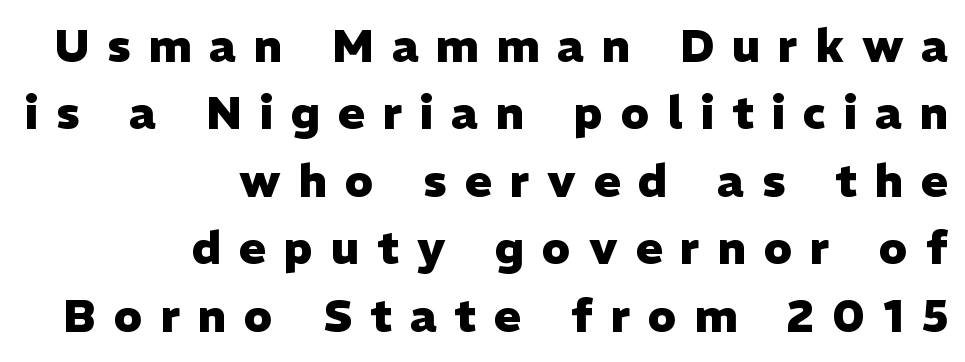
The image shows 45 px heavy sans-serif type, upright; set right-aligned, normal line spacing (1.5x), unusually wide letter spacing (+0.4 em), not underlined; low stroke contrast and a medium x-height.
